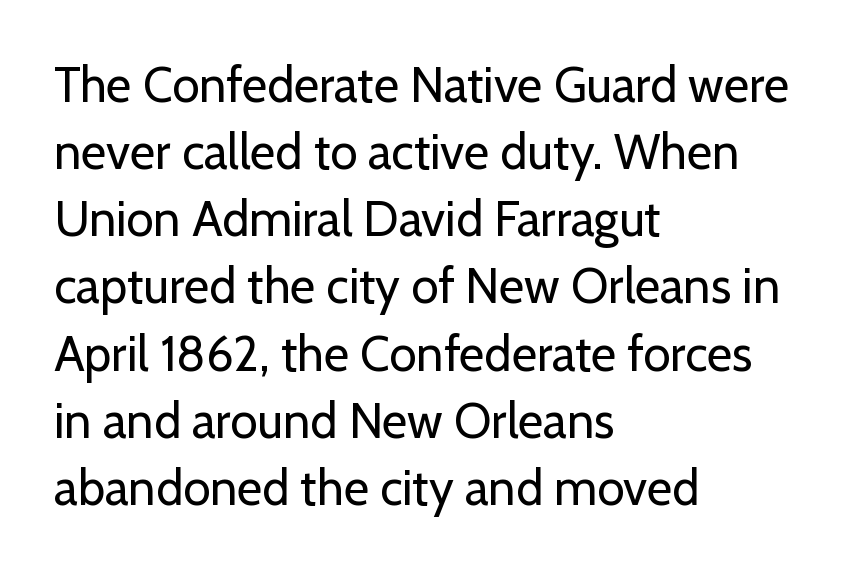
The image shows 49 px regular-weight sans-serif type, upright; set left-aligned, normal line spacing (1.37x), normal letter spacing, not underlined; low stroke contrast and a medium x-height.
